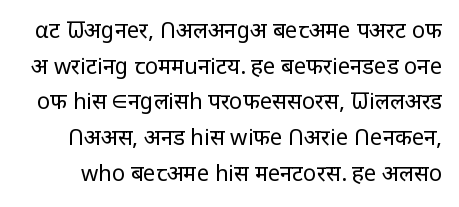
Q: Is the text bold? A: No.
Q: Is the text italic (slanted)? A: No, it is upright.
Q: Is the text underlined? A: No.
Q: Is the spacing between letters normal or unusually wide? A: Normal.
Q: Is the spacing between lines tight, normal or loose? A: Normal.
